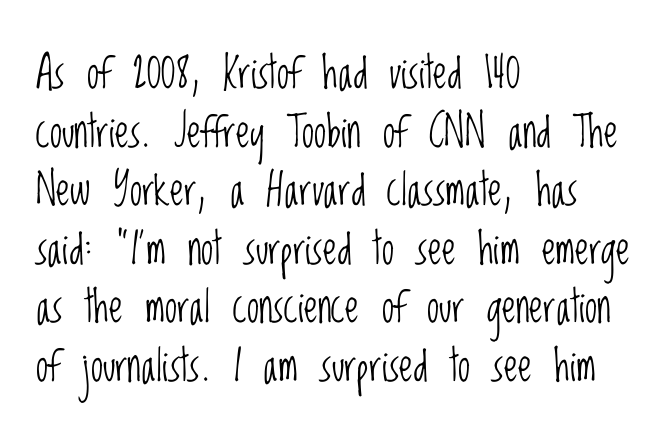
Summary of weight: not heavy and not bold. Varying glyph widths throughout — classic text-font behaviour. The designer left line spacing at the default. The face used here is a sans, in the tradition of grotesques and geometrics.
